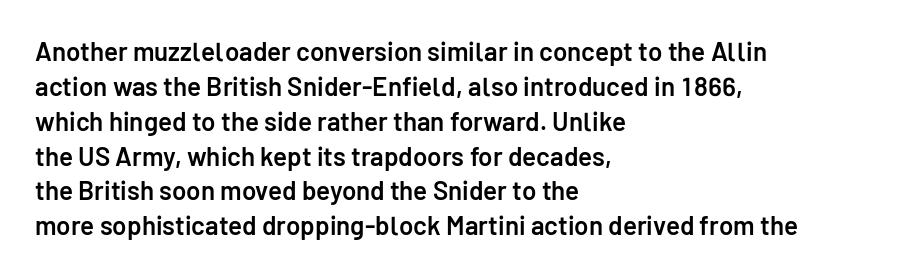
Q: Is the text bold? A: Semi-bold.
Q: Is the text italic (slanted)? A: No, it is upright.
Q: Is the text underlined? A: No.
Q: How is the paragraph aligned? A: Left-aligned.
Q: Is the spacing between letters normal or unusually wide? A: Normal.
Q: Is the spacing between lines tight, normal or loose? A: Normal.
